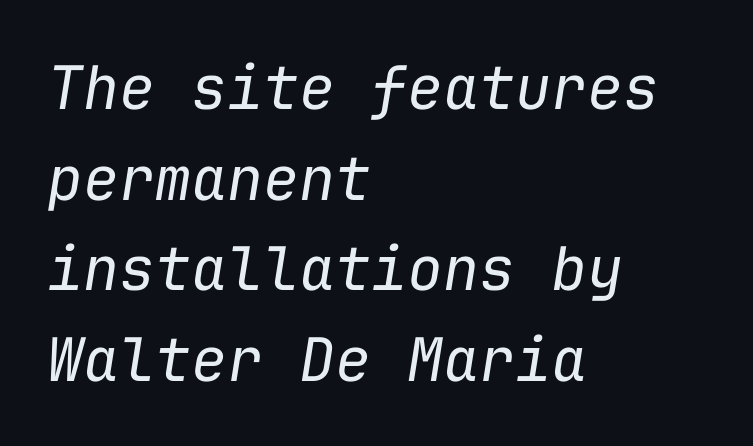
The lines are quadded left. Each letter, wide or thin by design, is forced into the same width here. Nothing heavy about these letters — not bold at all. A clean baseline with only descenders dipping below it. Baseline-to-baseline distance is the conventional proportion of letter height. Is the type slanted? Yes — the strokes lean at a clear angle.
